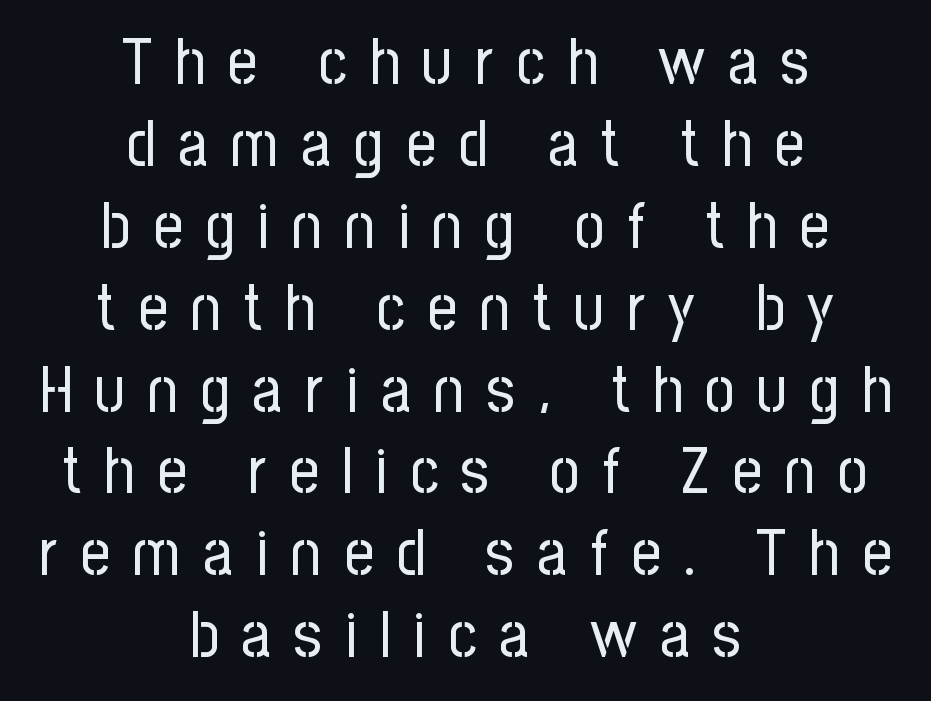
{"serif": "no", "italic": "no", "bold": "no", "weight": "regular", "width": "condensed", "stroke_contrast": "low", "x_height": "medium", "monospaced": "no", "underline": "no", "align": "center", "line_spacing": "normal", "line_spacing_ratio": 1.26, "letter_spacing": "wide", "letter_spacing_em": 0.35, "glyph_px": 65}
